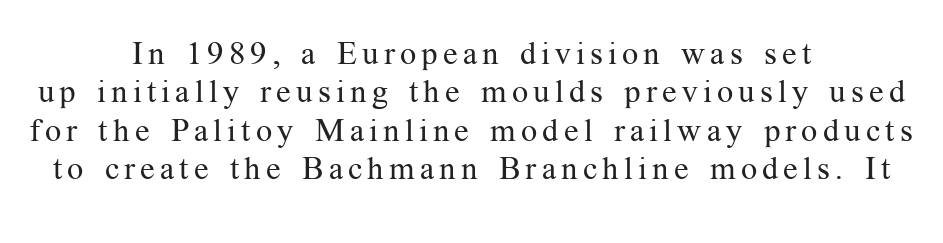
Counters stay open thanks to moderate or lighter strokes. Centered paragraph, ragged on both sides. Does the type have serifs? Yes, each stem ends in a small foot. Varying glyph widths throughout — classic text-font behaviour. This rendering features lettering with no underline. The axis of the letterforms is exactly vertical.
